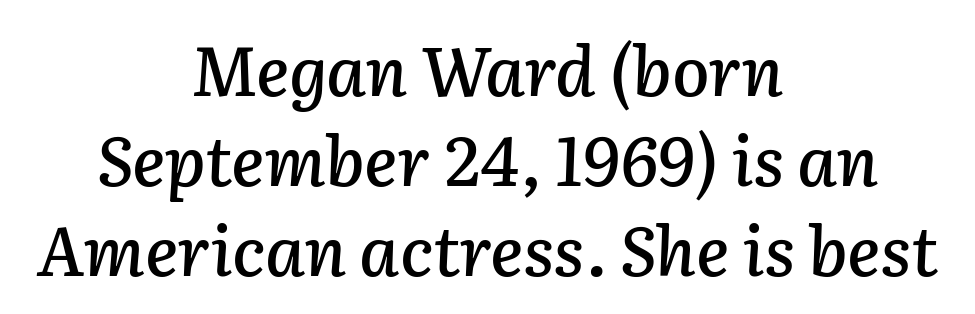
{"italic": "yes", "lean": "right", "slant_degrees": 2, "width": "normal", "stroke_contrast": "low", "x_height": "medium", "monospaced": "no", "underline": "no", "align": "center", "line_spacing": "normal", "line_spacing_ratio": 1.32, "letter_spacing": "normal", "letter_spacing_em": 0.0, "glyph_px": 68}
